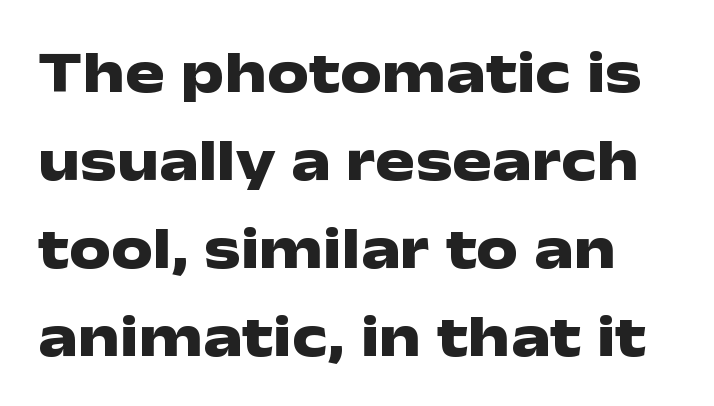
The font is running at its bold setting. Decoration check: the copy has no underline. Every character sits straight up, as roman type does. Inter-character spacing is left at the font's built-in metrics. The glyphs in this specimen are sans serif. Regarding leading, the lines here are spaced in the standard way.
